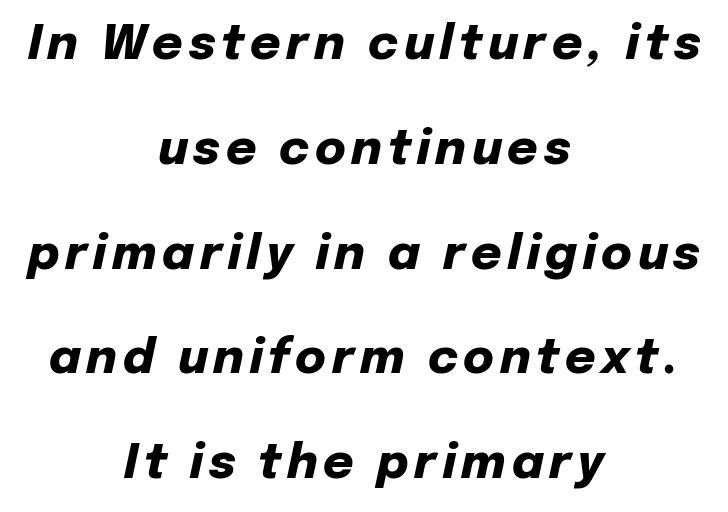
The image shows 47 px heavy type, italic (leaning right); set centered, loose line spacing (2.23x), not underlined; low stroke contrast and a medium x-height.
